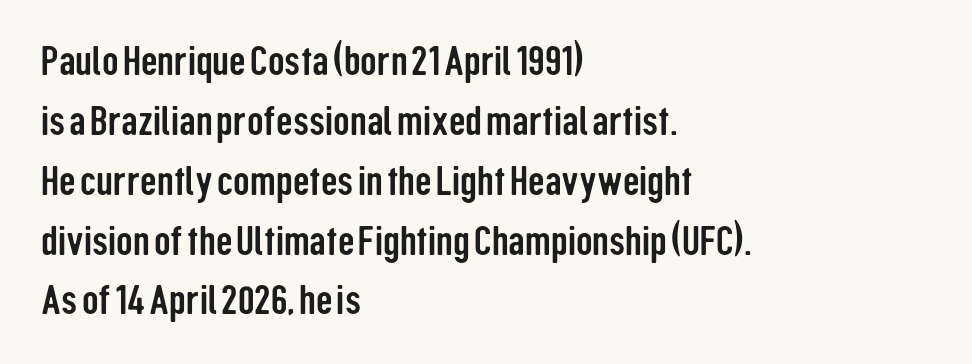
{"serif": "no", "italic": "no", "width": "condensed", "stroke_contrast": "low", "x_height": "medium", "monospaced": "no", "underline": "no", "align": "left", "line_spacing": "normal", "line_spacing_ratio": 1.46, "letter_spacing": "normal", "letter_spacing_em": 0.0, "glyph_px": 41}
